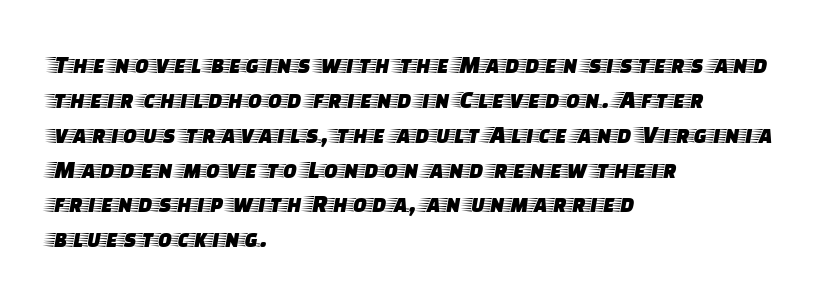
The image shows 26 px text type; set left-aligned, normal line spacing (1.34x), normal letter spacing, not underlined.
